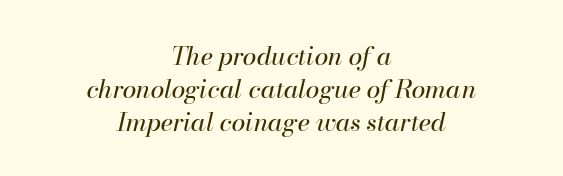
Looking at the ascenders, they clearly lean. Typeset on center — no edge is straight. The passage shown is not underscored anywhere. These lines sit exactly where default settings would place them.
